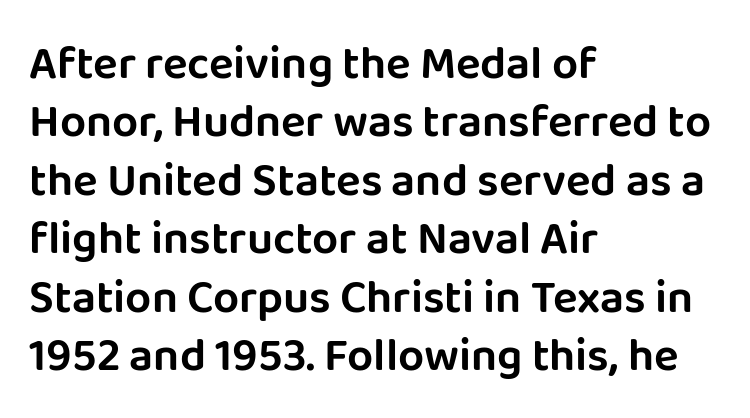
The image shows 46 px sans-serif type, upright; set left-aligned, normal line spacing (1.27x), normal letter spacing, not underlined; low stroke contrast and a large x-height.
